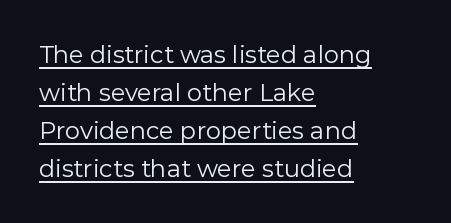
This rendering uses left alignment, leaving the right contour irregular. The rendering uses a moderate line-height, typical for paragraphs. Decoration check: the copy is underlined. Nope, not italic — everything's standing straight. The font is comparable to plain body text, perhaps lighter.
